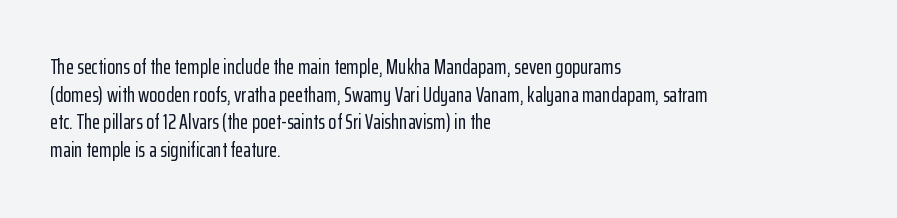
{"italic": "no", "underline": "no", "align": "left", "line_spacing": "normal", "line_spacing_ratio": 1.32, "letter_spacing": "normal", "letter_spacing_em": 0.0, "glyph_px": 21}
